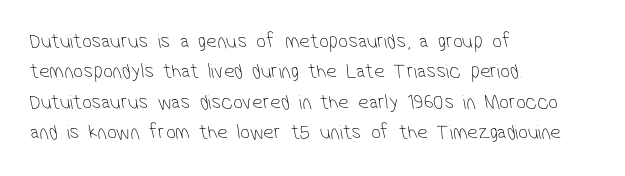
Q: Is the text bold? A: No.
Q: Is the text underlined? A: No.
Q: How is the paragraph aligned? A: Left-aligned.
Q: Is the spacing between letters normal or unusually wide? A: Normal.
Q: Is the spacing between lines tight, normal or loose? A: Normal.
